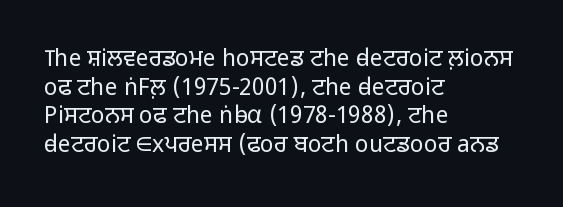
The image shows 23 px text type, upright; set left-aligned, normal line spacing (1.25x), normal letter spacing, not underlined.
